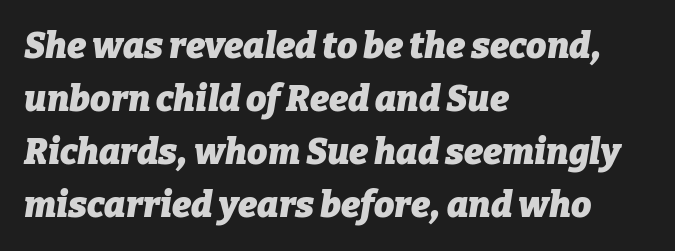
Does the copy run flush right? No — it runs flush left. In terms of weight, the rendering is a true, heavy bold. These lines are rendered in a variable-pitch font. Has an underline been added? It has not.
